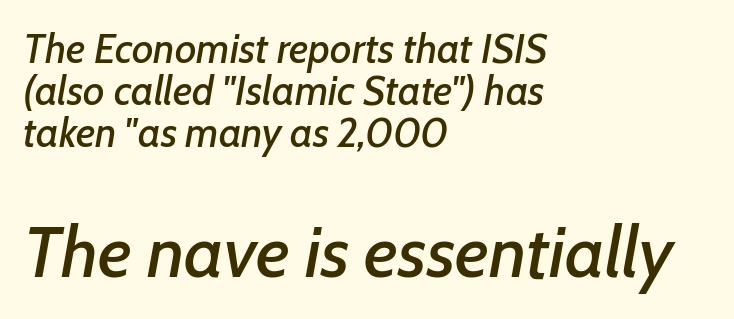
The image shows 72 px text type, italic (leaning right); set left-aligned, tight line spacing (1.03x), normal letter spacing, not underlined; the second (bottom) block is 1.76x larger; low stroke contrast and a medium x-height.
